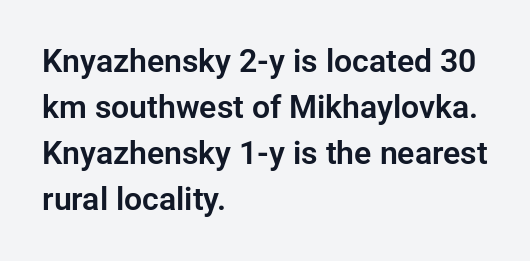
{"serif": "no", "italic": "no", "width": "normal", "stroke_contrast": "low", "x_height": "medium", "monospaced": "no", "underline": "no", "align": "left", "line_spacing": "normal", "line_spacing_ratio": 1.44, "letter_spacing": "normal", "letter_spacing_em": 0.0, "glyph_px": 32}
